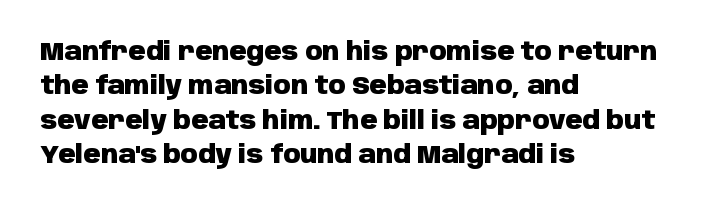
The image shows 24 px bold type, upright; set left-aligned, normal line spacing (1.43x), normal letter spacing, not underlined.
